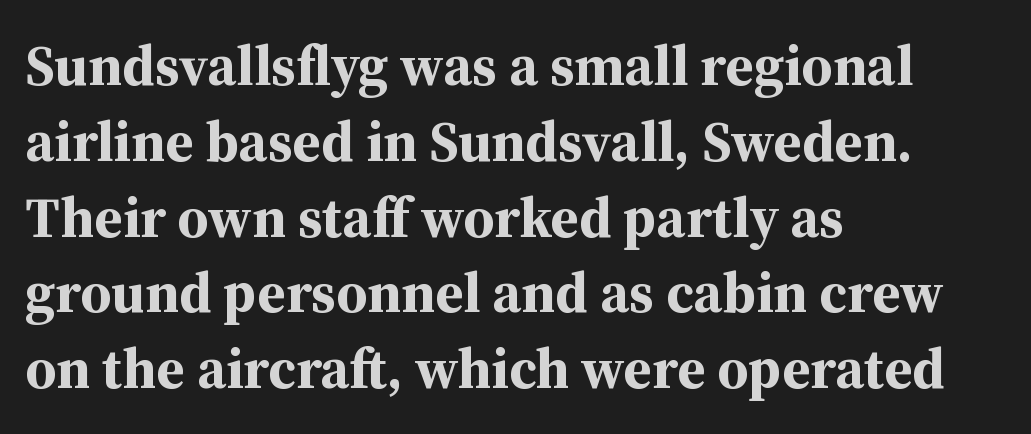
The image shows 57 px bold serif type, upright; set left-aligned, normal line spacing (1.33x), normal letter spacing, not underlined; medium stroke contrast and a medium x-height.
